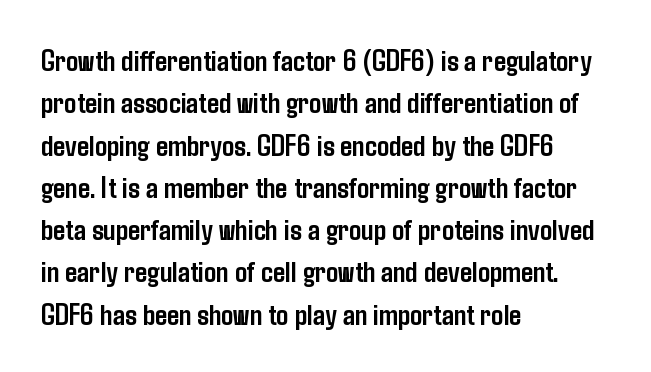
These lines are set flush left with a ragged right edge. The face used here is a sans, in the tradition of grotesques and geometrics. The face used here is proportionally spaced, like ordinary book or web type. The characters look thick and weighty, a clear bold.
